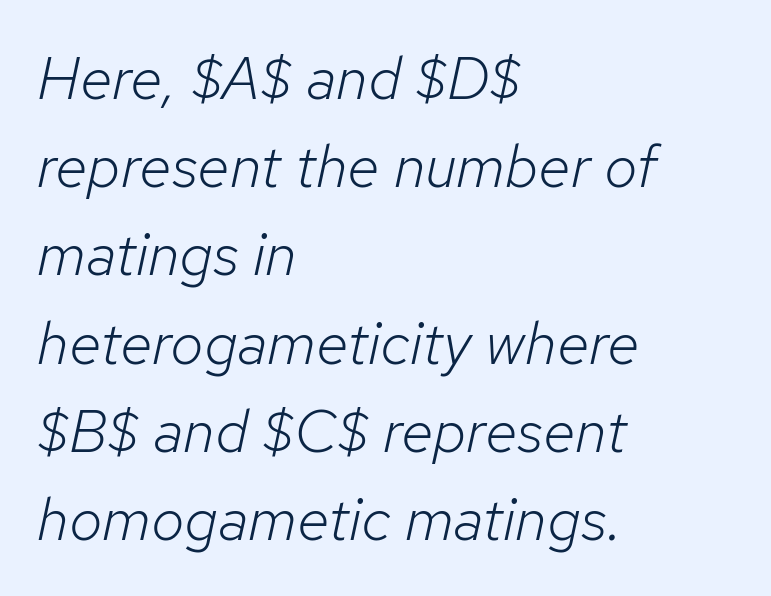
Looking at the ascenders, they clearly lean. Notice how descenders clear the ascenders below comfortably — that's standard leading. Each word holds together tightly as a unit, with standard inter-letter gaps. Typeset ragged right — the left edge is the straight one. Letters rest on an invisible, unmarked baseline. The passage shown is not bold in any degree.
